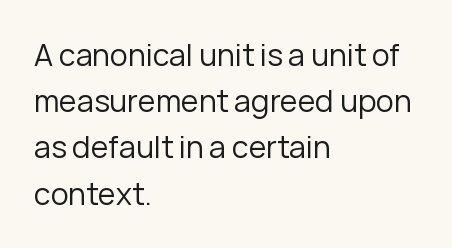
The image shows 30 px regular-weight sans-serif type, upright; set left-aligned, normal line spacing (1.54x), normal letter spacing, not underlined; low stroke contrast and a medium x-height.
